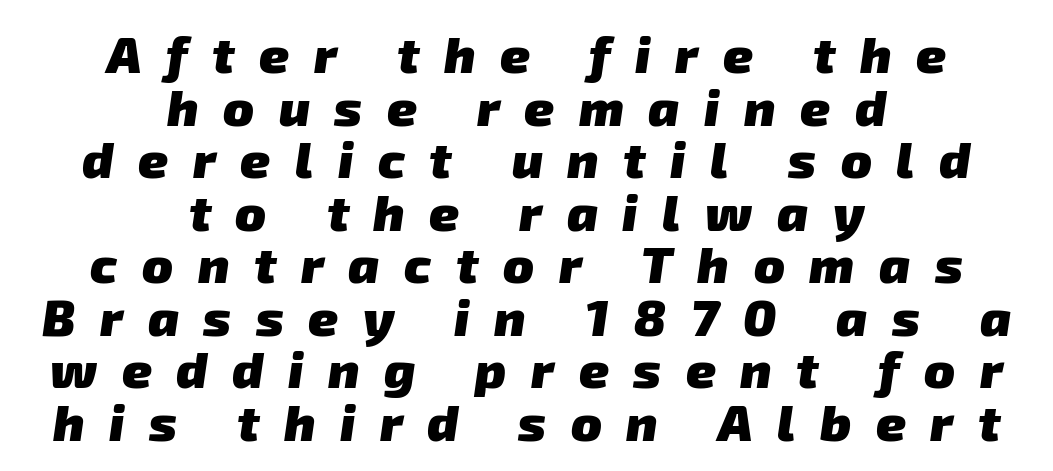
Students, observe: this is what under-led, compact text looks like. Someone cranked the tracking dial way up on this one. Is this a fixed-width face? No — the glyphs have proportional, varying widths. The area under the type is left untouched. Each glyph is drawn with heavy, bold strokes.
